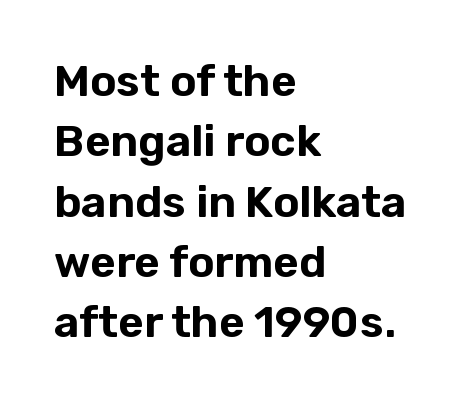
Layout note: lines flush left. It's the straight-up-and-down kind of type. Each letter keeps its own natural width here, so spacing adapts to shape. The space directly below the letters is spotless. Notice how descenders clear the ascenders below comfortably — that's standard leading. The rendering shows plain stroke endings on the letterforms — a sans-serif design.
